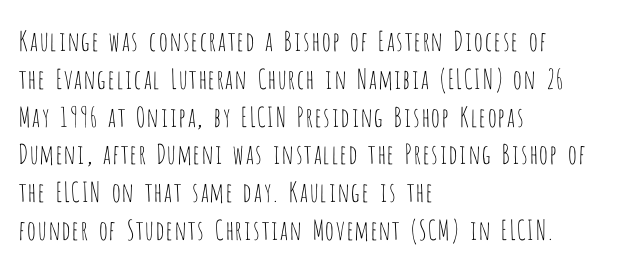
{"italic": "no", "bold": "no", "underline": "no", "align": "left", "line_spacing": "normal", "line_spacing_ratio": 1.4, "letter_spacing": "normal", "letter_spacing_em": 0.0, "glyph_px": 27}
